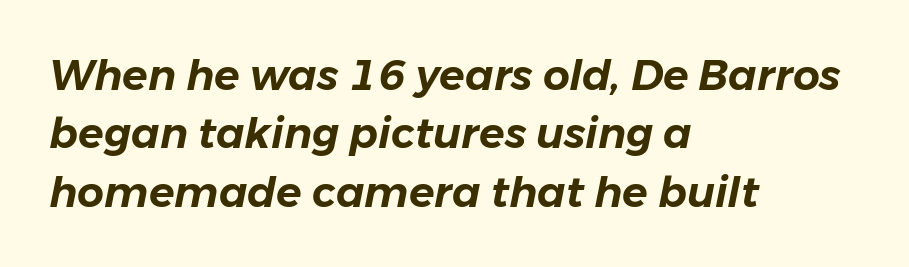
Q: Is the text italic (slanted)? A: Yes, it leans right by about 11 degrees.
Q: Is the text underlined? A: No.
Q: How is the paragraph aligned? A: Left-aligned.
Q: Is the spacing between letters normal or unusually wide? A: Normal.
Q: Is the spacing between lines tight, normal or loose? A: Normal.
Q: Width (condensed, normal, or wide)? A: Normal.
Q: Stroke contrast? A: Low.
Q: x-height? A: Medium.
Q: Monospaced? A: No.
